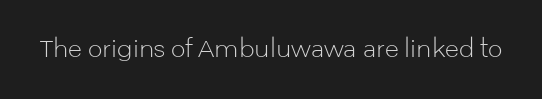
Q: Is the text bold? A: No.
Q: Is the text italic (slanted)? A: No, it is upright.
Q: Is the text underlined? A: No.
Q: Is the spacing between letters normal or unusually wide? A: Normal.
